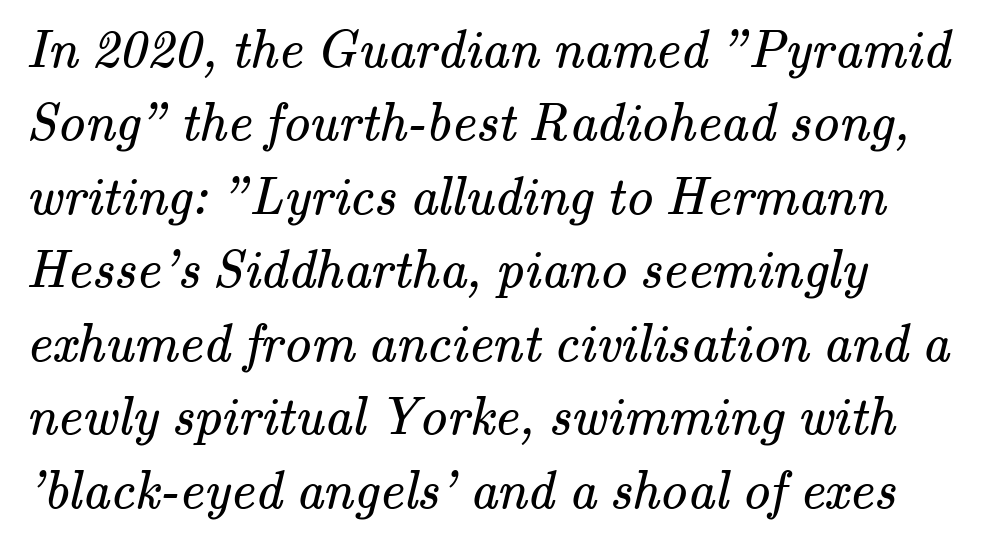
No extra tracking has been applied to these lines. A normal amount of white space separates one row of letters from the next. Counters stay open thanks to moderate or lighter strokes. The lines in this sample share a left origin and differ only in where they stop.
